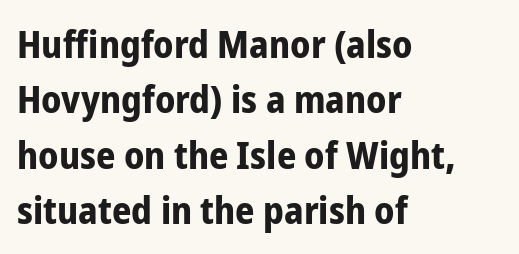
The glyphs in this specimen are sans serif. Notice how descenders clear the ascenders below comfortably — that's standard leading. Observe the ordinary spacing: letters are neighbours, not strangers. Casual observation: everything's shoved over to the left. Words float on clear page, feet unadorned.
